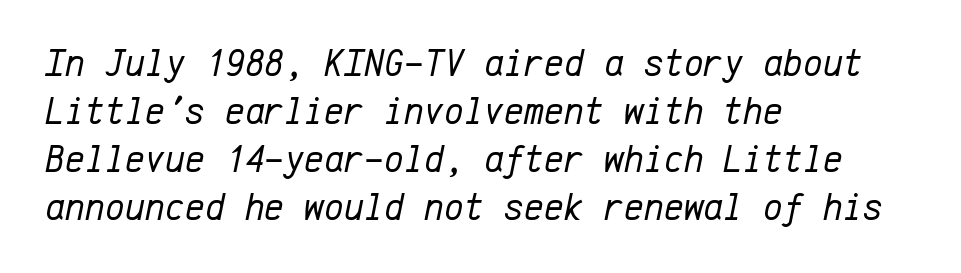
Q: Is the text bold? A: No.
Q: Is the text italic (slanted)? A: Yes, it leans right by about 12 degrees.
Q: Is the text underlined? A: No.
Q: How is the paragraph aligned? A: Left-aligned.
Q: Is the spacing between letters normal or unusually wide? A: Normal.
Q: Is the spacing between lines tight, normal or loose? A: Normal.
Q: Width (condensed, normal, or wide)? A: Normal.
Q: Stroke contrast? A: Low.
Q: x-height? A: Medium.
Q: Monospaced? A: Yes.
